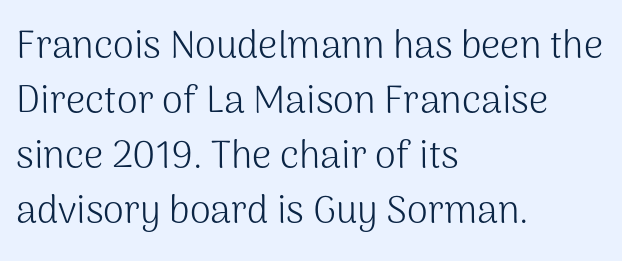
Q: Is the text bold? A: No.
Q: Is the text italic (slanted)? A: No, it is upright.
Q: Is the typeface a serif or a sans-serif typeface? A: Sans-serif.
Q: Is the text underlined? A: No.
Q: How is the paragraph aligned? A: Left-aligned.
Q: Is the spacing between letters normal or unusually wide? A: Normal.
Q: Is the spacing between lines tight, normal or loose? A: Normal.
Q: Width (condensed, normal, or wide)? A: Normal.
Q: Stroke contrast? A: Medium.
Q: x-height? A: Medium.
Q: Monospaced? A: No.
